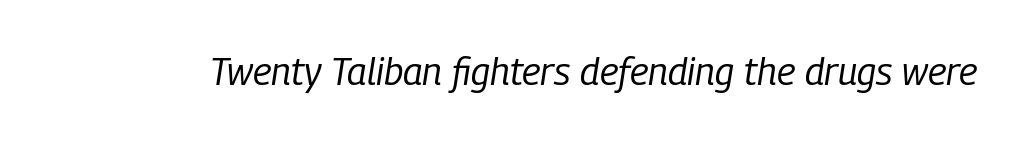
Q: Is the text bold? A: No.
Q: Is the text italic (slanted)? A: Yes, it leans right by about 9 degrees.
Q: Is the text underlined? A: No.
Q: Is the spacing between letters normal or unusually wide? A: Normal.
Q: Width (condensed, normal, or wide)? A: Condensed.
Q: Stroke contrast? A: Low.
Q: x-height? A: Medium.
Q: Monospaced? A: No.
